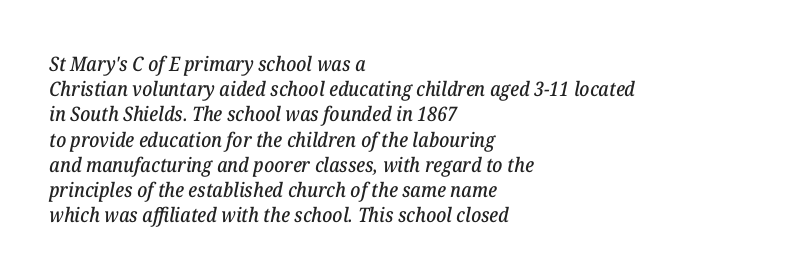
A typesetter would call this leading conventional body-copy spacing. These lines keep a tight, regular rhythm from letter to letter. The axis of the letterforms is tilted away from vertical. The gap between lines stays unmarked. These lines stack with their left ends in a neat column.
